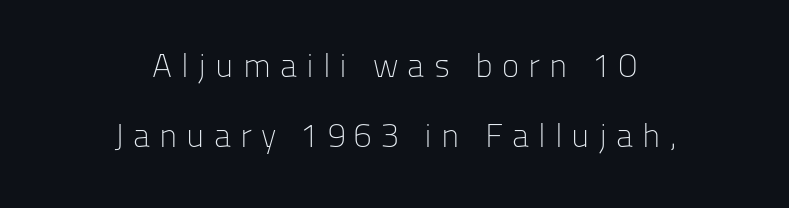
{"serif": "no", "italic": "no", "bold": "no", "weight": "light", "width": "normal", "stroke_contrast": "low", "x_height": "medium", "monospaced": "no", "underline": "no", "align": "center", "line_spacing": "loose", "line_spacing_ratio": 2.12, "letter_spacing": "wide", "letter_spacing_em": 0.27, "glyph_px": 33}
